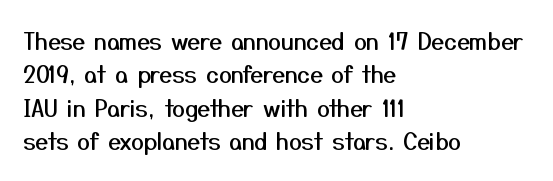
The image shows 23 px text type, upright; set left-aligned, normal line spacing (1.45x), normal letter spacing, not underlined.
